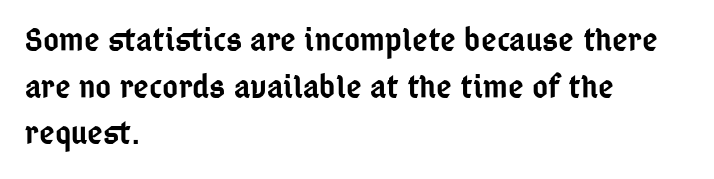
The image shows 34 px semibold, condensed sans-serif type, upright; set left-aligned, normal line spacing (1.37x), normal letter spacing, not underlined; low stroke contrast and a medium x-height.
